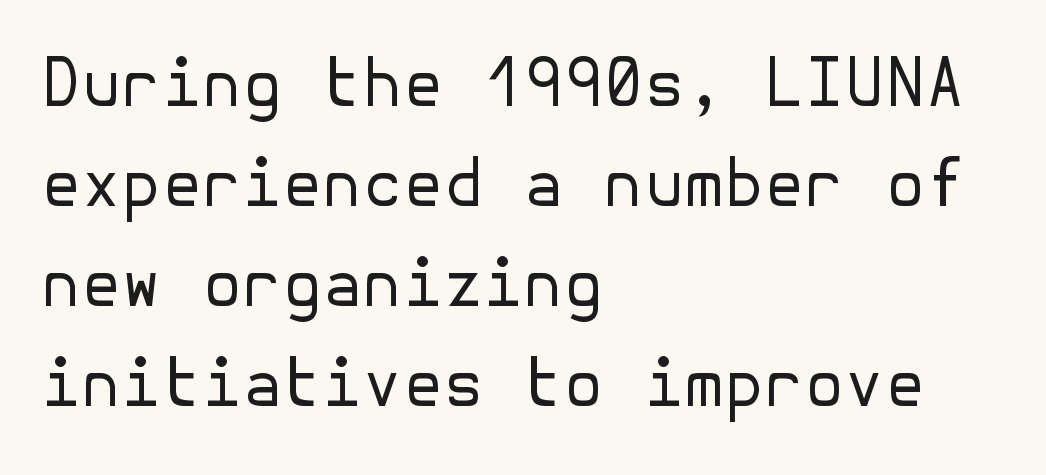
Q: Is the text bold? A: No.
Q: Is the text italic (slanted)? A: No, it is upright.
Q: Is the typeface a serif or a sans-serif typeface? A: Sans-serif.
Q: Is the text underlined? A: No.
Q: How is the paragraph aligned? A: Left-aligned.
Q: Is the spacing between letters normal or unusually wide? A: Normal.
Q: Is the spacing between lines tight, normal or loose? A: Normal.
Q: Width (condensed, normal, or wide)? A: Normal.
Q: Stroke contrast? A: Low.
Q: x-height? A: Medium.
